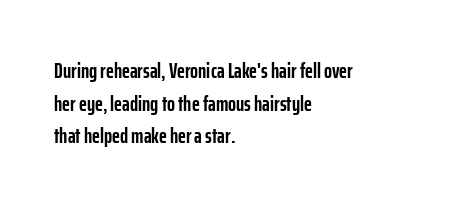
The image shows 21 px bold type, upright; set left-aligned, normal line spacing (1.55x), normal letter spacing, not underlined.
